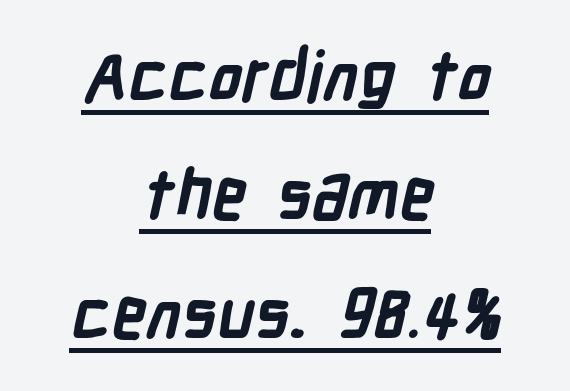
{"serif": "no", "bold": "yes", "weight": "semibold", "width": "condensed", "stroke_contrast": "low", "x_height": "medium", "monospaced": "no", "underline": "yes", "align": "center", "line_spacing_ratio": 1.75, "letter_spacing": "normal", "letter_spacing_em": 0.0, "glyph_px": 68}
